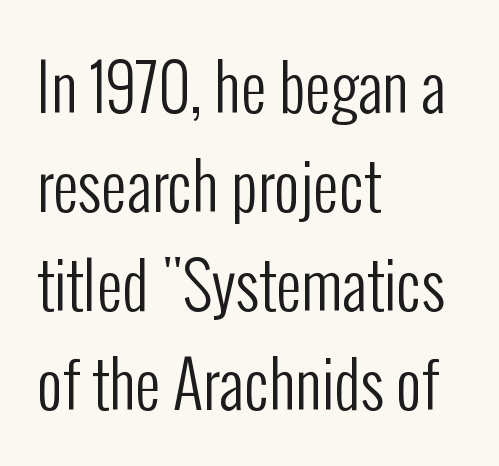
Q: Is the text bold? A: No.
Q: Is the text italic (slanted)? A: No, it is upright.
Q: Is the typeface a serif or a sans-serif typeface? A: Sans-serif.
Q: Is the text underlined? A: No.
Q: How is the paragraph aligned? A: Left-aligned.
Q: Is the spacing between letters normal or unusually wide? A: Normal.
Q: Is the spacing between lines tight, normal or loose? A: Normal.
Q: Width (condensed, normal, or wide)? A: Condensed.
Q: Stroke contrast? A: Low.
Q: x-height? A: Medium.
Q: Monospaced? A: No.
